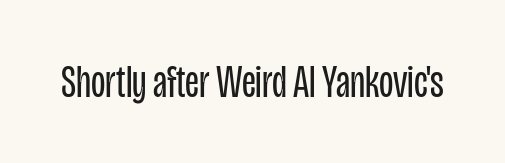
{"serif": "no", "italic": "no", "bold": "no", "weight": "regular", "width": "condensed", "stroke_contrast": "low", "x_height": "large", "monospaced": "no", "underline": "no", "letter_spacing": "normal", "letter_spacing_em": 0.0, "glyph_px": 47}
